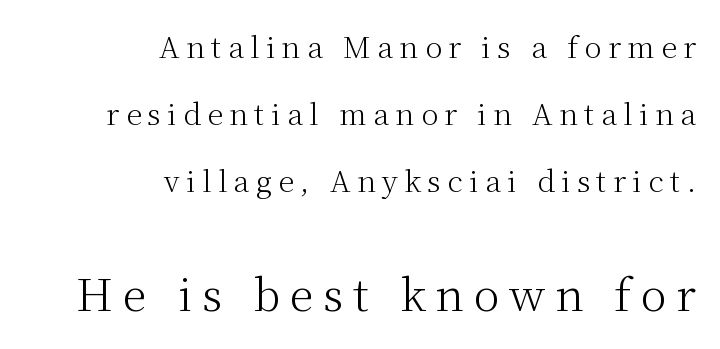
The image shows 44 px light serif type, upright; set right-aligned, loose line spacing (2.31x), unusually wide letter spacing (+0.22 em), not underlined; the second (bottom) block is 1.52x larger; medium stroke contrast and a medium x-height.
